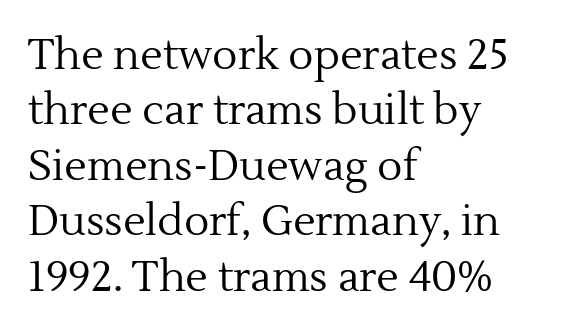
The rendering anchors every line to the left-hand side. You could call the tracking neutral — neither tight nor loose. Quick note: interline space is typical. The passage shown is typed in a proportional face where columns would drift.
